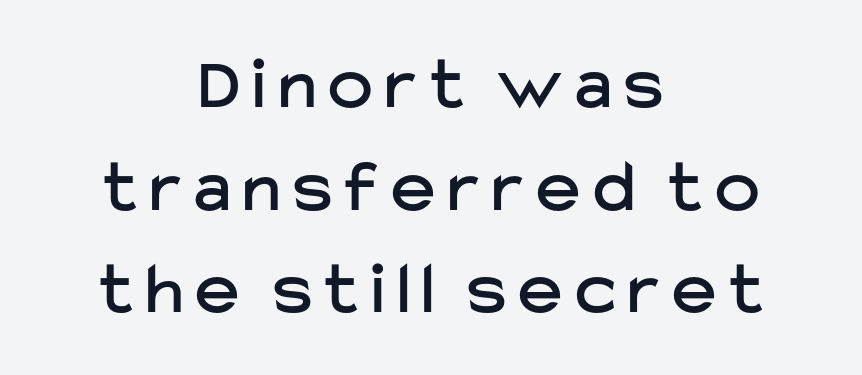
Q: Is the text italic (slanted)? A: No, it is upright.
Q: Is the typeface a serif or a sans-serif typeface? A: Sans-serif.
Q: Is the text underlined? A: No.
Q: How is the paragraph aligned? A: Centered.
Q: Is the spacing between lines tight, normal or loose? A: Normal.
Q: Width (condensed, normal, or wide)? A: Normal.
Q: Stroke contrast? A: Low.
Q: x-height? A: Medium.
Q: Monospaced? A: No.
